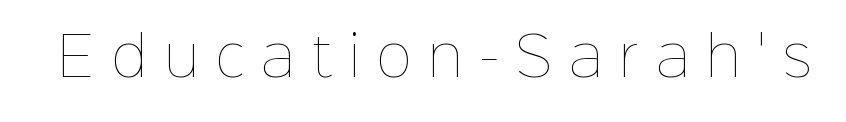
Words appear elongated and porous because spacing is wide. When letters stand straight like this, we call the style roman or upright. Character widths vary here, with narrow letters taking less room than wide ones. Stem width sits at or under what a default text font uses. The specimen omits any rule beneath the text block's lines.
